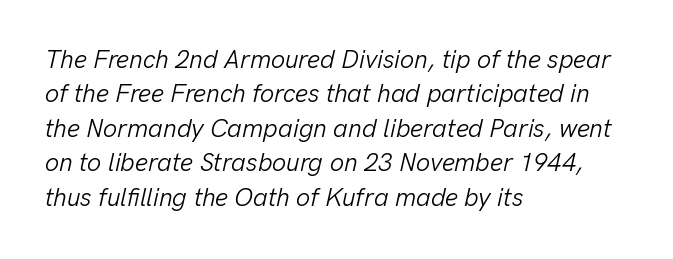
Q: Is the text bold? A: No.
Q: Is the text italic (slanted)? A: Yes, it leans right by about 13 degrees.
Q: Is the text underlined? A: No.
Q: How is the paragraph aligned? A: Left-aligned.
Q: Is the spacing between letters normal or unusually wide? A: Normal.
Q: Is the spacing between lines tight, normal or loose? A: Normal.
